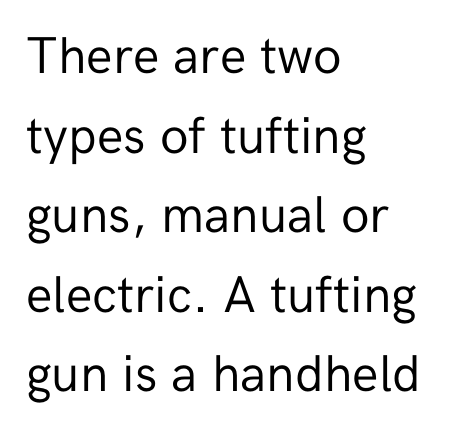
{"serif": "no", "italic": "no", "bold": "no", "weight": "regular", "width": "normal", "stroke_contrast": "low", "x_height": "medium", "monospaced": "no", "underline": "no", "align": "left", "line_spacing": "normal", "line_spacing_ratio": 1.53, "letter_spacing": "normal", "letter_spacing_em": 0.0, "glyph_px": 52}
